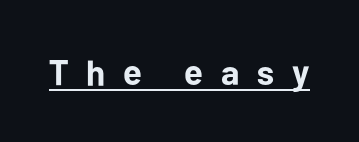
{"serif": "no", "italic": "no", "bold": "yes", "weight": "bold", "width": "normal", "stroke_contrast": "low", "x_height": "medium", "monospaced": "no", "underline": "yes", "letter_spacing": "wide", "letter_spacing_em": 0.49, "glyph_px": 36}
